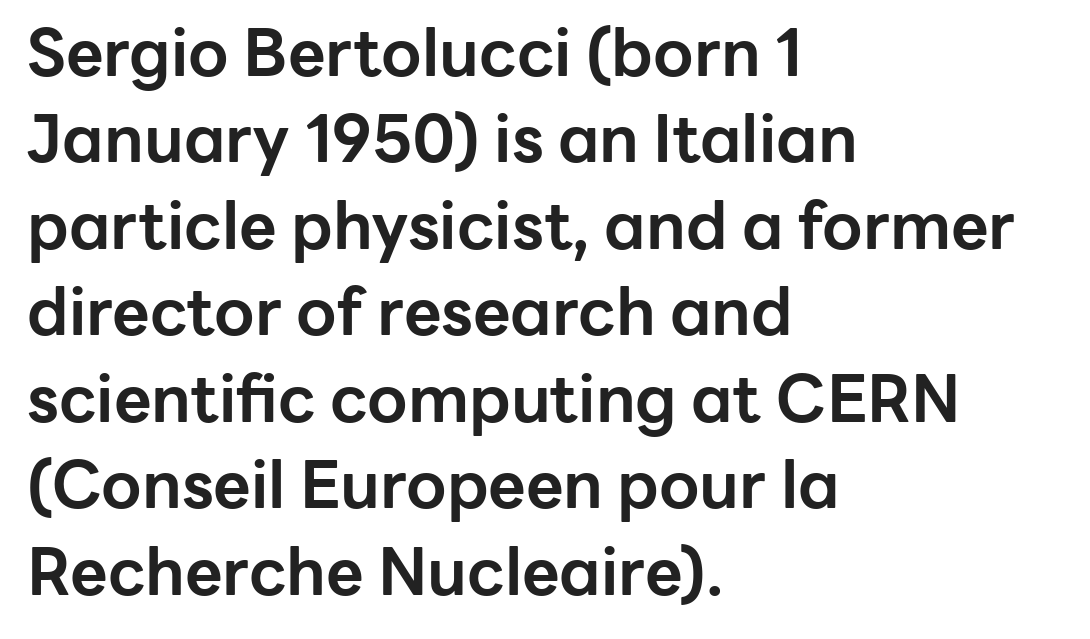
{"serif": "no", "italic": "no", "bold": "yes", "weight": "bold", "width": "normal", "stroke_contrast": "low", "x_height": "medium", "monospaced": "no", "underline": "no", "align": "left", "line_spacing": "normal", "line_spacing_ratio": 1.33, "letter_spacing": "normal", "letter_spacing_em": 0.0, "glyph_px": 65}
